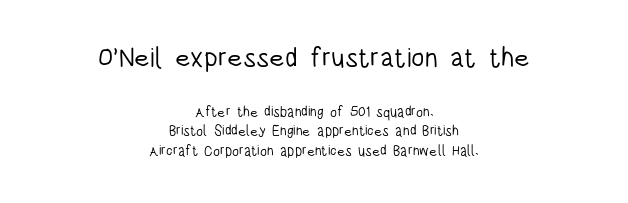
Q: Is the text bold? A: No.
Q: Is the text italic (slanted)? A: No, it is upright.
Q: Is the text underlined? A: No.
Q: How is the paragraph aligned? A: Centered.
Q: Is the spacing between letters normal or unusually wide? A: Normal.
Q: Is the spacing between lines tight, normal or loose? A: Normal.
Q: Which block of text is set in a larger size, the first (top) or the second (bottom)? A: The first (top) one.
